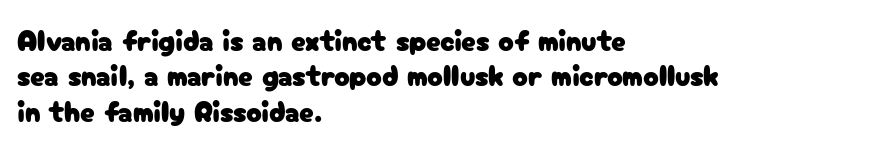
Horizontally, the lines are justified to the leading edge only. This sample uses plain, unmodified letter spacing. The text was rendered using a sans face with plain stroke endings. A typesetter would call this proportional, since set widths differ per character.
